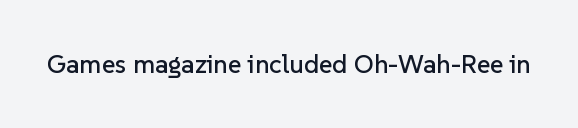
{"italic": "no", "underline": "no", "letter_spacing": "normal", "letter_spacing_em": 0.0, "glyph_px": 26}
